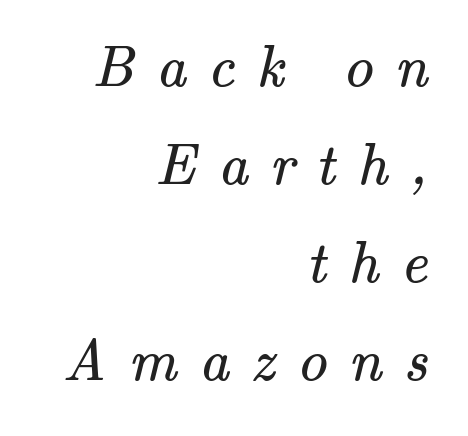
{"serif": "yes", "bold": "no", "weight": "regular", "width": "normal", "stroke_contrast": "medium", "x_height": "small", "monospaced": "no", "underline": "no", "align": "right", "line_spacing": "normal", "line_spacing_ratio": 1.66, "letter_spacing": "wide", "letter_spacing_em": 0.37, "glyph_px": 59}
